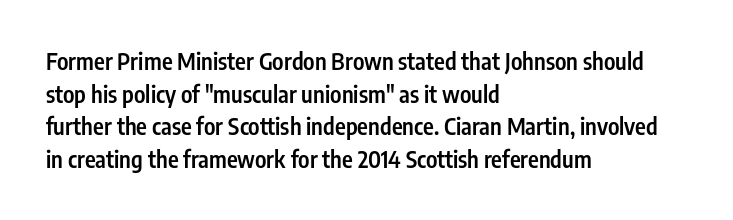
Q: Is the text bold? A: Semi-bold.
Q: Is the text italic (slanted)? A: No, it is upright.
Q: Is the text underlined? A: No.
Q: How is the paragraph aligned? A: Left-aligned.
Q: Is the spacing between letters normal or unusually wide? A: Normal.
Q: Is the spacing between lines tight, normal or loose? A: Normal.
